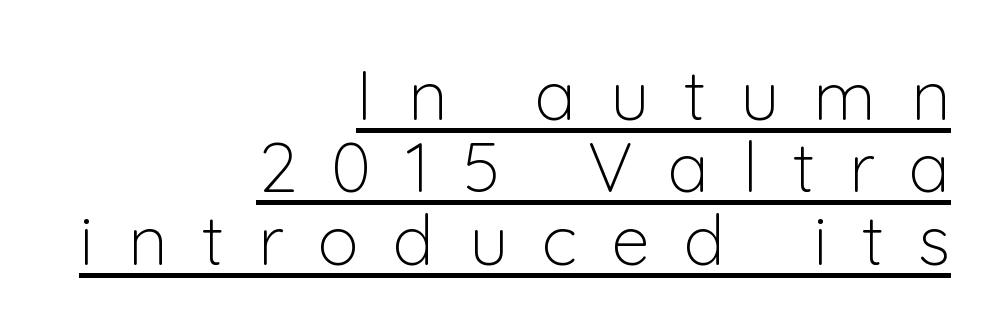
A student would call this right alignment; a typographer would say flush right, rag left. The face used here is proportionally spaced, like ordinary book or web type. Note: no serifs on the glyphs. The passage shown has open, widely tracked lettering throughout.
